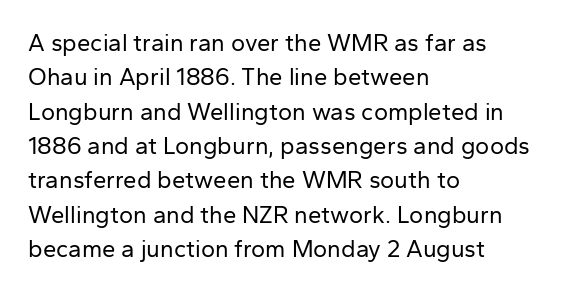
{"italic": "no", "bold": "no", "underline": "no", "align": "left", "line_spacing": "normal", "line_spacing_ratio": 1.43, "letter_spacing": "normal", "letter_spacing_em": 0.0, "glyph_px": 24}
